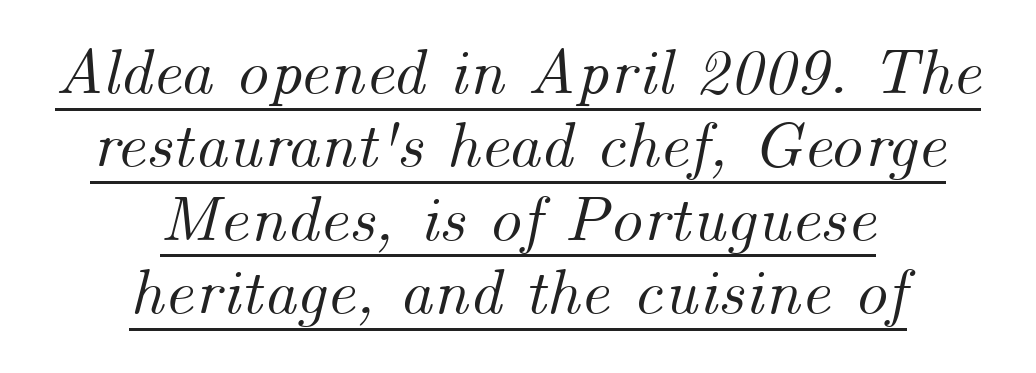
The image shows 65 px text type, italic (leaning right); set centered, tight line spacing (1.13x), normal letter spacing, underlined; medium stroke contrast and a small x-height.
